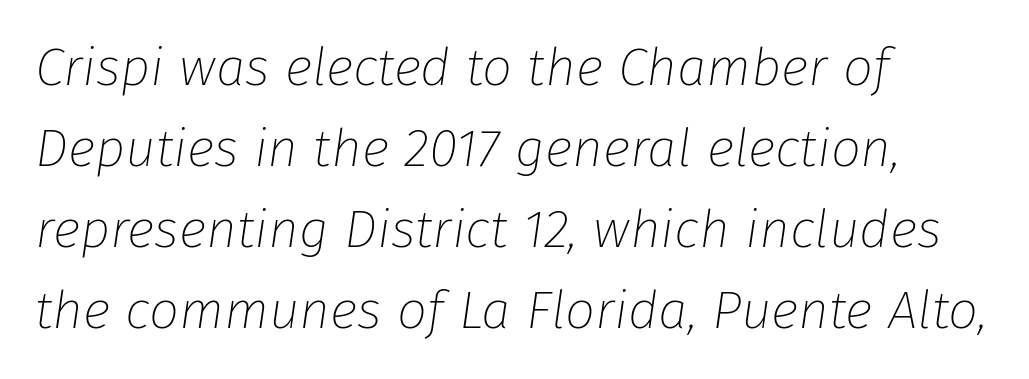
Q: Is the text bold? A: No.
Q: Is the text italic (slanted)? A: Yes, it leans right by about 8 degrees.
Q: Is the text underlined? A: No.
Q: How is the paragraph aligned? A: Left-aligned.
Q: Is the spacing between letters normal or unusually wide? A: Normal.
Q: Is the spacing between lines tight, normal or loose? A: Normal.
Q: Width (condensed, normal, or wide)? A: Normal.
Q: Stroke contrast? A: Low.
Q: x-height? A: Medium.
Q: Monospaced? A: No.
